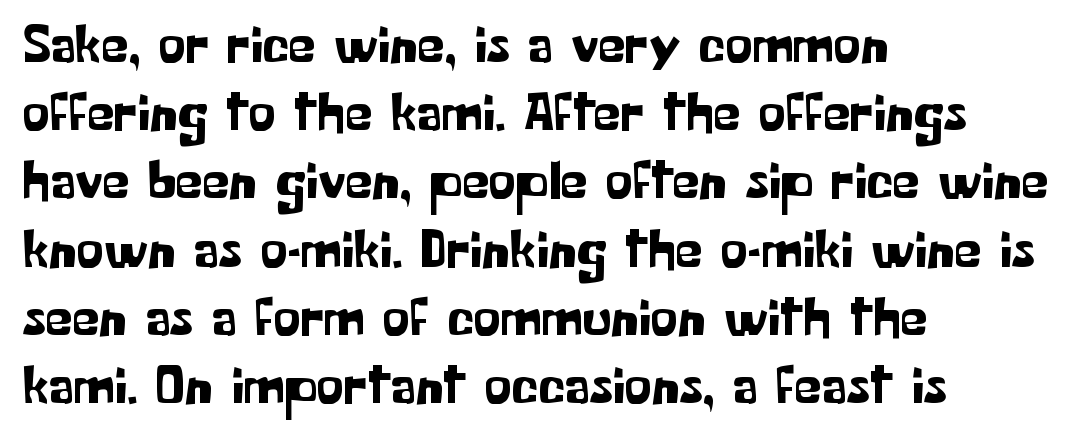
Q: Is the text italic (slanted)? A: No, it is upright.
Q: Is the typeface a serif or a sans-serif typeface? A: Sans-serif.
Q: Is the text underlined? A: No.
Q: How is the paragraph aligned? A: Left-aligned.
Q: Is the spacing between letters normal or unusually wide? A: Normal.
Q: Width (condensed, normal, or wide)? A: Normal.
Q: Stroke contrast? A: Low.
Q: x-height? A: Medium.
Q: Monospaced? A: No.
